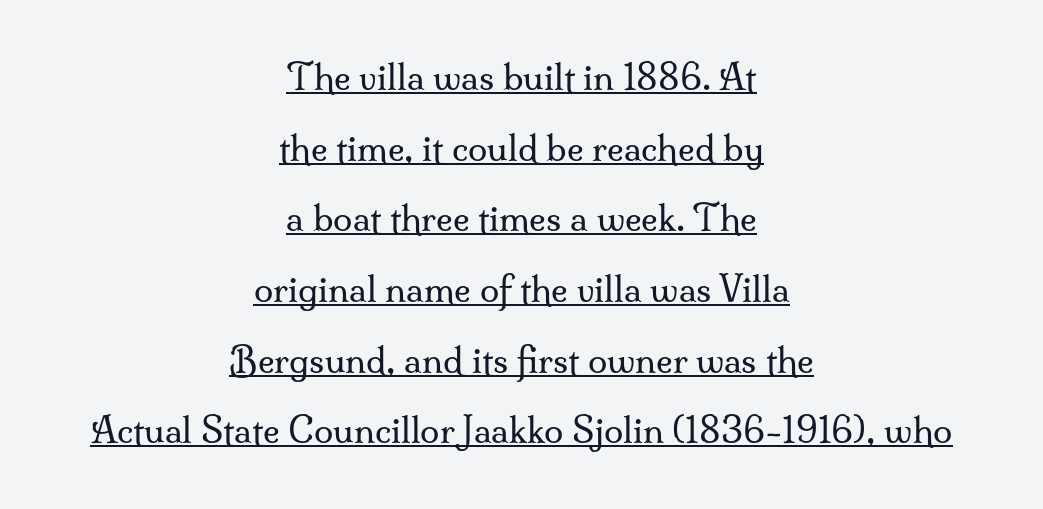
{"serif": "yes", "italic": "no", "bold": "no", "weight": "regular", "width": "normal", "stroke_contrast": "medium", "x_height": "small", "monospaced": "no", "underline": "yes", "align": "center", "line_spacing": "loose", "line_spacing_ratio": 2.02, "letter_spacing": "normal", "letter_spacing_em": 0.0, "glyph_px": 35}
